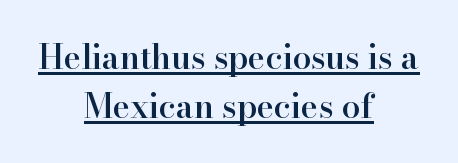
Q: Is the text bold? A: Semi-bold.
Q: Is the text italic (slanted)? A: No, it is upright.
Q: Is the typeface a serif or a sans-serif typeface? A: Serif.
Q: Is the text underlined? A: Yes.
Q: How is the paragraph aligned? A: Centered.
Q: Is the spacing between letters normal or unusually wide? A: Normal.
Q: Is the spacing between lines tight, normal or loose? A: Normal.
Q: Width (condensed, normal, or wide)? A: Normal.
Q: Stroke contrast? A: High.
Q: x-height? A: Small.
Q: Monospaced? A: No.
